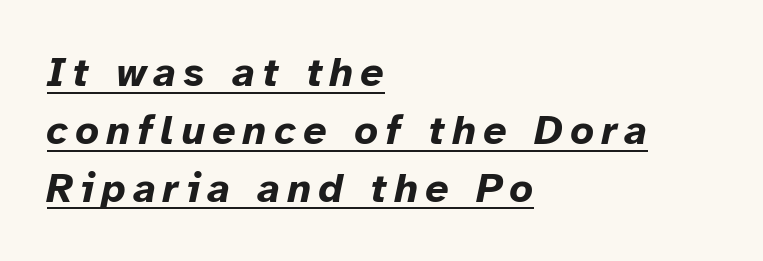
Notice how thick the strokes are: this is what a full bold looks like. The letters advance in unequal steps, a hallmark of proportional type. The text carries the slant typical of an italic or oblique font. Regular leading.
